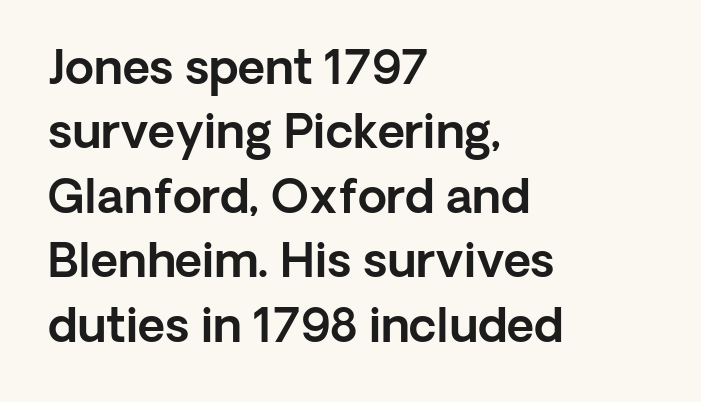
{"serif": "no", "italic": "no", "width": "normal", "x_height": "medium", "monospaced": "no", "underline": "no", "align": "left", "line_spacing": "normal", "line_spacing_ratio": 1.37, "letter_spacing": "normal", "letter_spacing_em": 0.0, "glyph_px": 47}
